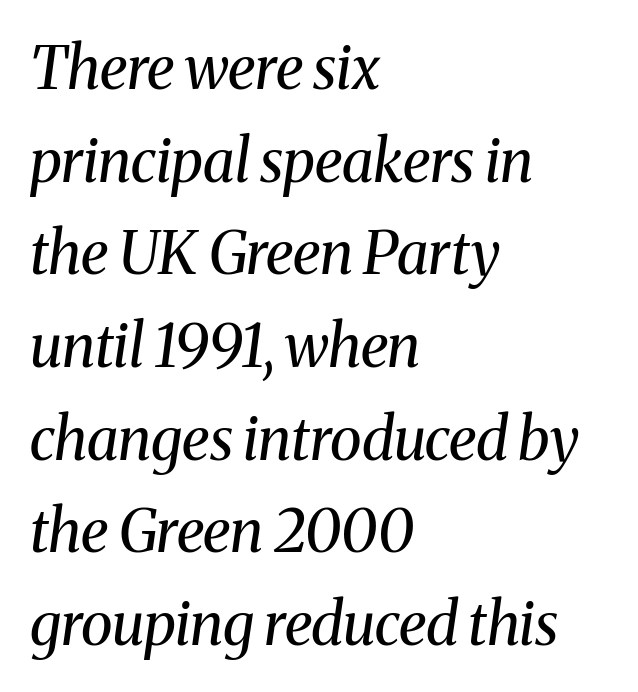
Q: Is the text bold? A: No.
Q: Is the text italic (slanted)? A: Yes, it leans right by about 8 degrees.
Q: Is the typeface a serif or a sans-serif typeface? A: Serif.
Q: Is the text underlined? A: No.
Q: How is the paragraph aligned? A: Left-aligned.
Q: Is the spacing between letters normal or unusually wide? A: Normal.
Q: Is the spacing between lines tight, normal or loose? A: Normal.
Q: Width (condensed, normal, or wide)? A: Normal.
Q: Stroke contrast? A: Medium.
Q: x-height? A: Medium.
Q: Monospaced? A: No.
